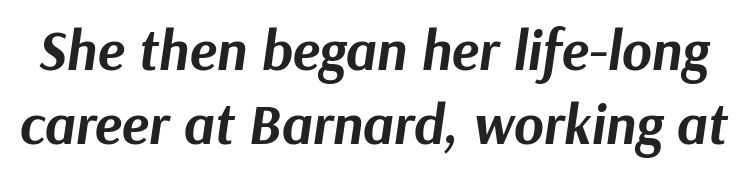
{"italic": "yes", "lean": "right", "slant_degrees": 9, "bold": "yes", "weight": "bold", "width": "normal", "stroke_contrast": "medium", "x_height": "medium", "monospaced": "no", "underline": "no", "line_spacing": "normal", "line_spacing_ratio": 1.3, "letter_spacing": "normal", "letter_spacing_em": 0.0, "glyph_px": 57}
